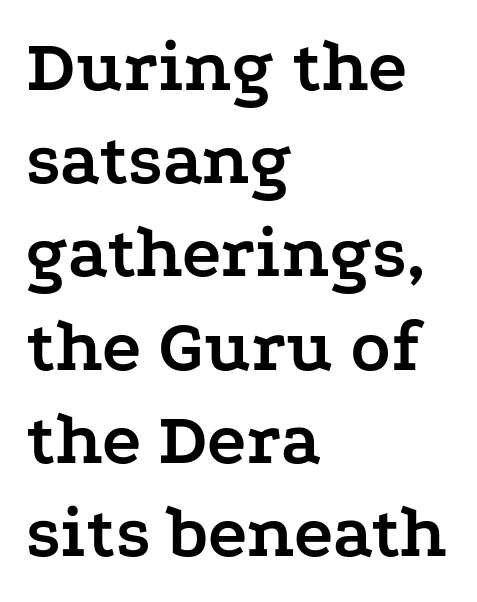
Quick note: not italic, upright. The rendering uses natural spacing where letterforms have individual widths. Layout note: lines flush left. The leading is moderate, giving the passage an even texture.
